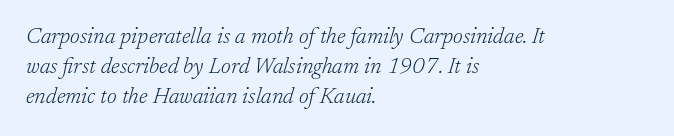
{"italic": "yes", "lean": "right", "slant_degrees": 17, "bold": "no", "underline": "no", "align": "left", "line_spacing": "normal", "line_spacing_ratio": 1.37, "letter_spacing": "normal", "letter_spacing_em": 0.0, "glyph_px": 22}
